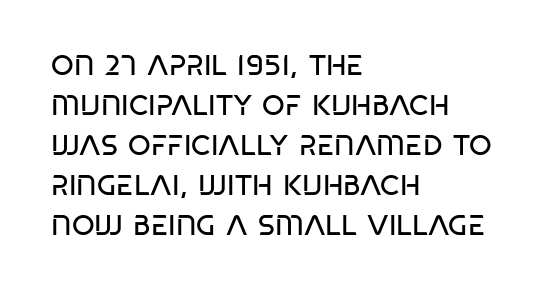
The image shows 29 px regular-weight, condensed sans-serif type, upright; set left-aligned, normal line spacing (1.38x), normal letter spacing, not underlined; low stroke contrast and a large x-height.
